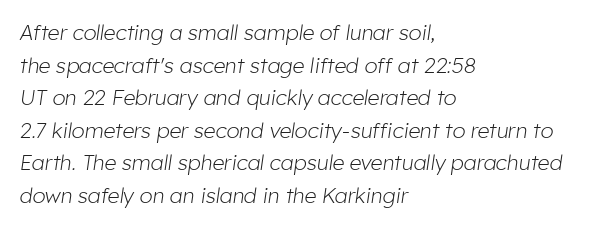
The image shows 21 px text type, italic (leaning right); set left-aligned, normal line spacing (1.55x), normal letter spacing, not underlined.
